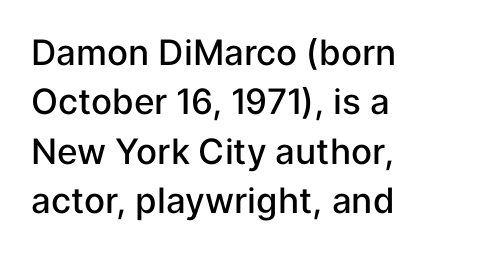
The image shows 35 px semibold sans-serif type, upright; set left-aligned, normal line spacing (1.41x), normal letter spacing, not underlined; low stroke contrast and a medium x-height.
